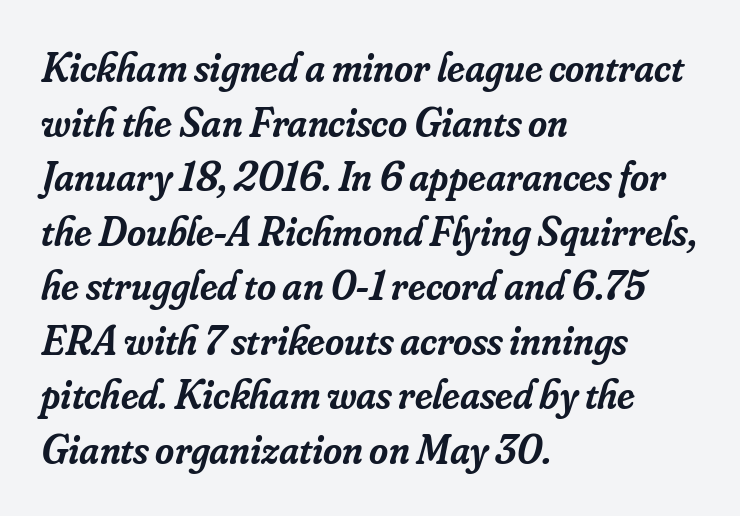
These lines stack with their left ends in a neat column. These lines are rendered in a variable-pitch font. To sum up the face: it has serifs. The letters are slanted; this is an italic face.
